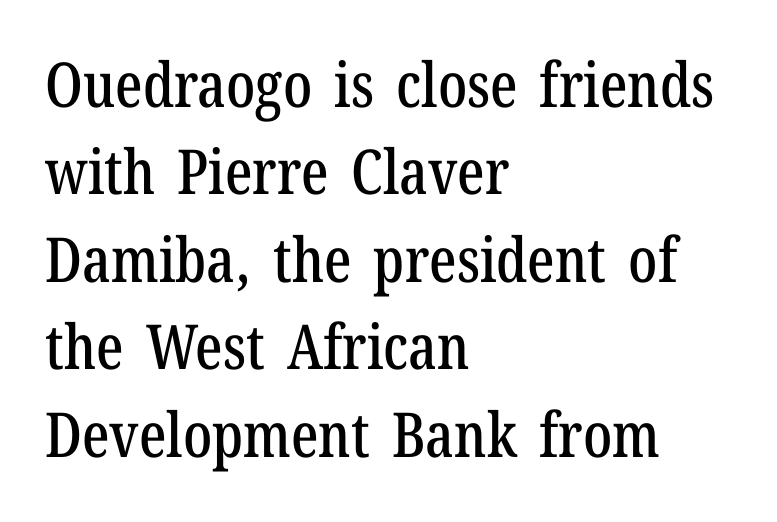
Stroke terminals: seriffed. Nobody drew a line under any word here. The lines sit at an ordinary, default distance from one another. Here the glyphs are tracked normally, forming tight word shapes. No italicization has been applied; the sample stays upright. This rendering uses left alignment, leaving the right contour irregular.
